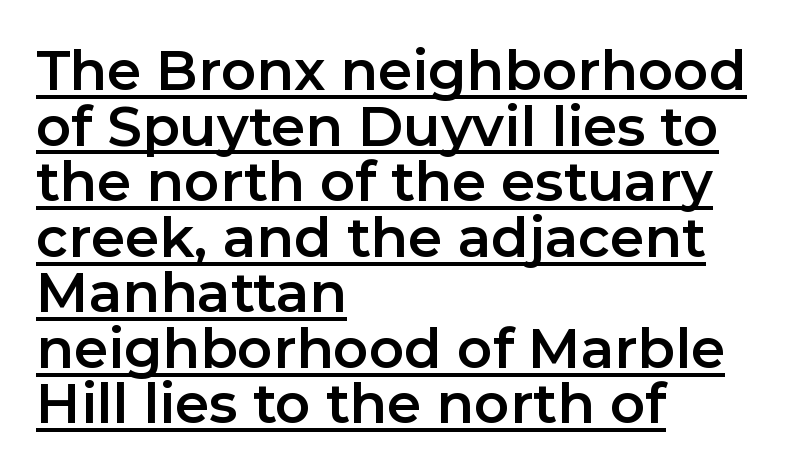
Q: Is the text italic (slanted)? A: No, it is upright.
Q: Is the typeface a serif or a sans-serif typeface? A: Sans-serif.
Q: Is the text underlined? A: Yes.
Q: How is the paragraph aligned? A: Left-aligned.
Q: Is the spacing between letters normal or unusually wide? A: Normal.
Q: Is the spacing between lines tight, normal or loose? A: Tight.
Q: Width (condensed, normal, or wide)? A: Normal.
Q: Stroke contrast? A: Low.
Q: x-height? A: Medium.
Q: Monospaced? A: No.
